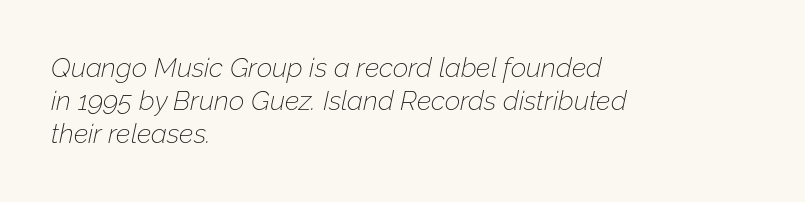
Q: Is the text bold? A: No.
Q: Is the text italic (slanted)? A: Yes, it leans right by about 12 degrees.
Q: Is the text underlined? A: No.
Q: How is the paragraph aligned? A: Left-aligned.
Q: Is the spacing between letters normal or unusually wide? A: Normal.
